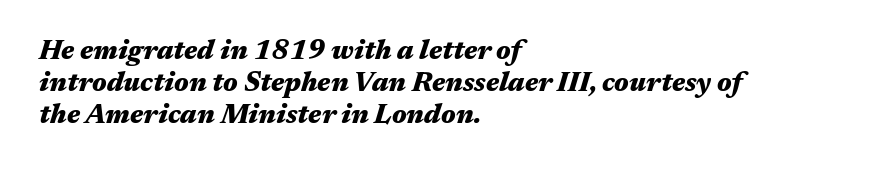
The image shows 27 px bold type, italic (leaning right); set left-aligned, line spacing 1.19x, normal letter spacing, not underlined.
